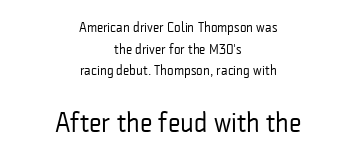
No word sits above an underline. These lines are rendered in a variable-pitch font. The passage shown stacks its lines at a standard gap. The letterforms sit shoulder to shoulder at normal distance. The axis of the letterforms is exactly vertical.
